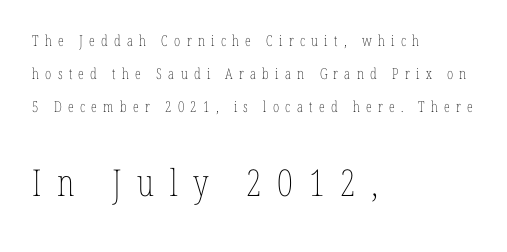
Each new line begins a long way beneath the previous one. The letters in the lower block stand taller than those in the block above. The strip under each line holds only bare page. Reading down the block, your eye returns to a fixed left position each line. The horizontal fit of the characters is loose and conspicuously gappy.
